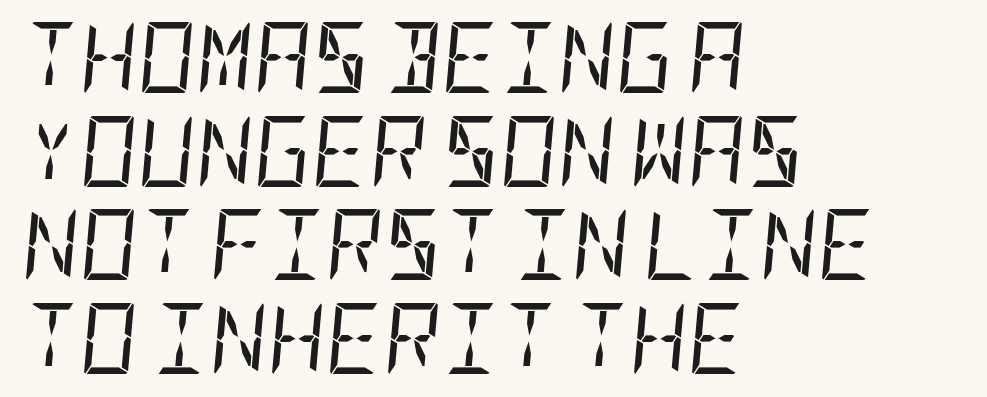
Q: Is the text bold? A: No.
Q: Is the text italic (slanted)? A: Yes, it leans right by about 5 degrees.
Q: Is the text underlined? A: No.
Q: How is the paragraph aligned? A: Left-aligned.
Q: Is the spacing between letters normal or unusually wide? A: Normal.
Q: Is the spacing between lines tight, normal or loose? A: Normal.
Q: Width (condensed, normal, or wide)? A: Condensed.
Q: Stroke contrast? A: Low.
Q: x-height? A: Large.
